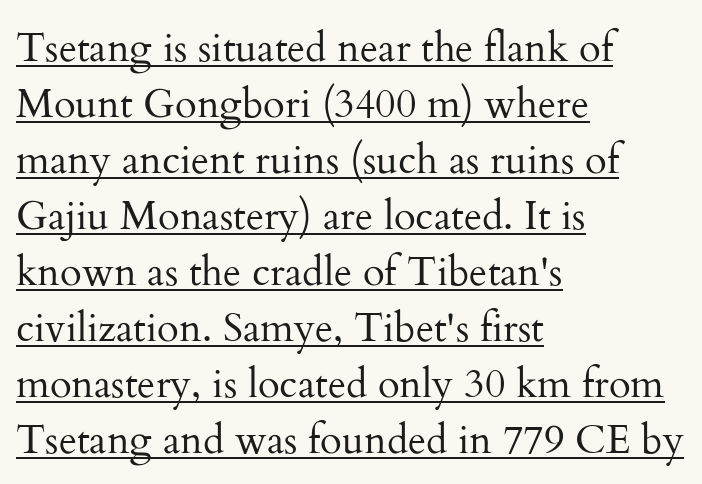
The image shows 40 px regular-weight serif type, upright; set left-aligned, normal line spacing (1.4x), normal letter spacing, underlined; medium stroke contrast and a small x-height.
